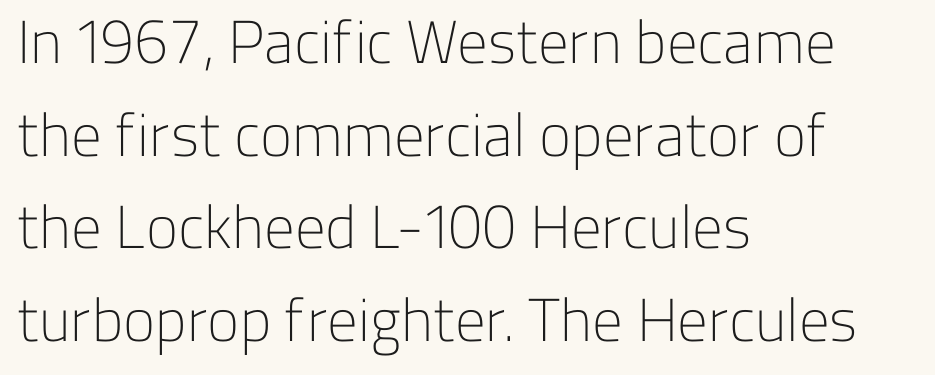
The image shows 61 px light sans-serif type, upright; set left-aligned, normal line spacing (1.52x), normal letter spacing, not underlined; low stroke contrast and a medium x-height.
